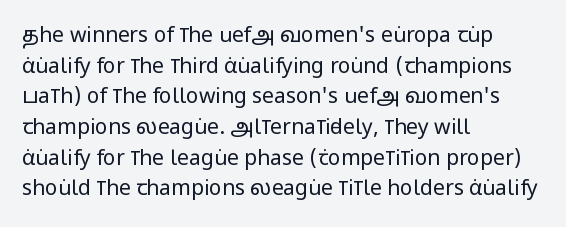
Q: Is the text bold? A: No.
Q: Is the text italic (slanted)? A: No, it is upright.
Q: Is the text underlined? A: No.
Q: How is the paragraph aligned? A: Left-aligned.
Q: Is the spacing between letters normal or unusually wide? A: Normal.
Q: Is the spacing between lines tight, normal or loose? A: Normal.
